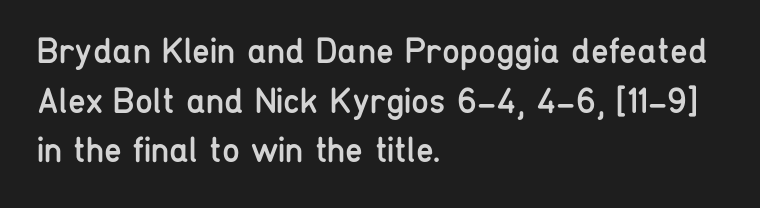
These lines are rendered in a variable-pitch font. The passage shown is not bold in any degree. The rag falls on the right side of this text block. Has an underline been added? It has not. The lettering stays uniformly vertical, giving the passage a roman look. What's the leading like? Ordinary, nothing unusual.
